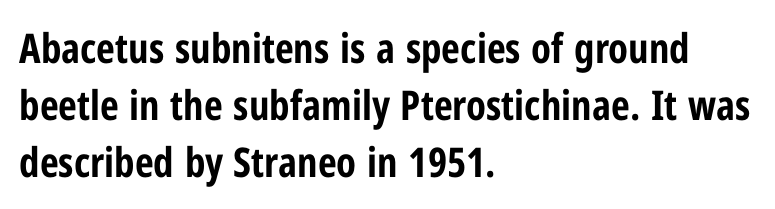
In terms of letterform style, serifs are entirely absent. Typeset ragged right — the left edge is the straight one. Leading matches the norm, producing a regular column. Does the lettering tilt? It doesn't — this is upright. The baseline area is clear. These lines carry a lot of weight — the face is fully bold.
